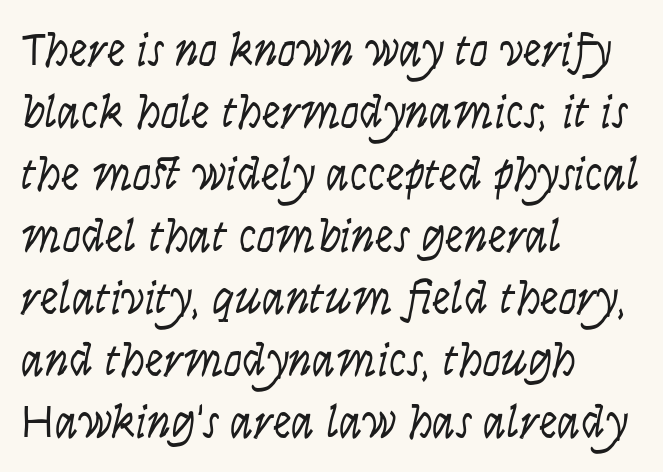
{"italic": "yes", "lean": "right", "slant_degrees": 9, "bold": "no", "weight": "light", "width": "condensed", "stroke_contrast": "low", "x_height": "large", "monospaced": "no", "underline": "no", "align": "left", "line_spacing": "normal", "line_spacing_ratio": 1.32, "letter_spacing": "normal", "letter_spacing_em": 0.0, "glyph_px": 47}
